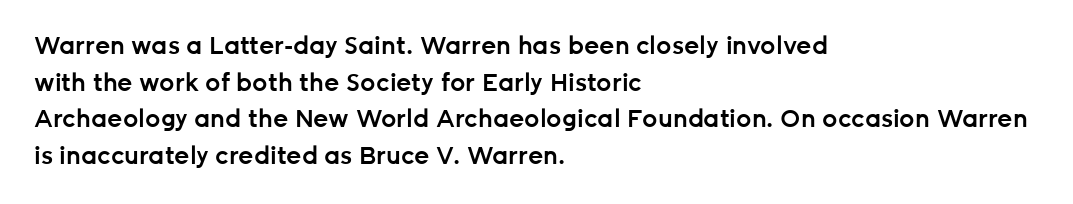
{"italic": "no", "bold": "semi", "underline": "no", "align": "left", "line_spacing": "normal", "line_spacing_ratio": 1.53, "letter_spacing": "normal", "letter_spacing_em": 0.0, "glyph_px": 24}
